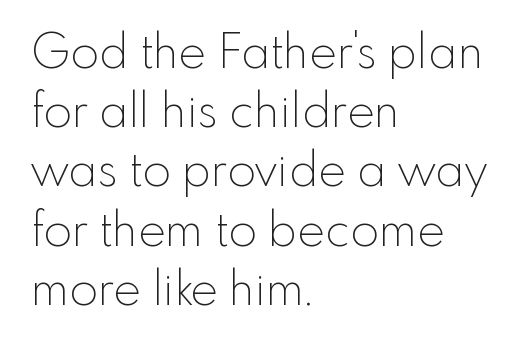
{"serif": "no", "italic": "no", "bold": "no", "weight": "thin", "width": "normal", "x_height": "small", "monospaced": "no", "underline": "no", "align": "left", "line_spacing": "normal", "line_spacing_ratio": 1.26, "letter_spacing": "normal", "letter_spacing_em": 0.0, "glyph_px": 47}
